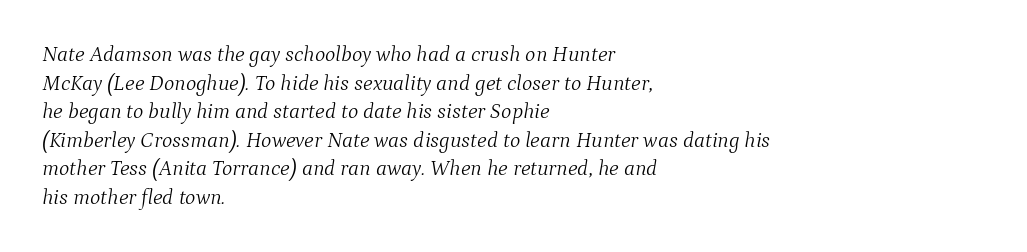
{"italic": "yes", "lean": "right", "slant_degrees": 9, "bold": "no", "underline": "no", "align": "left", "line_spacing": "normal", "line_spacing_ratio": 1.3, "letter_spacing": "normal", "letter_spacing_em": 0.0, "glyph_px": 22}
